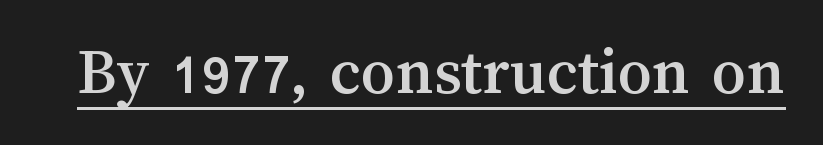
The image shows 68 px text type, upright; set normal letter spacing, underlined; medium stroke contrast and a medium x-height.
